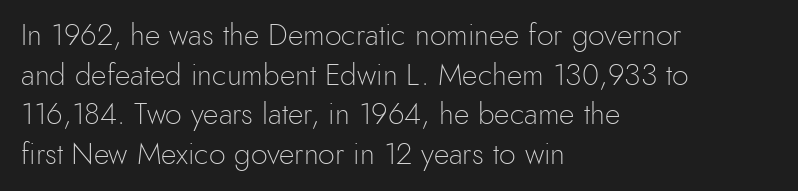
Q: Is the text bold? A: No.
Q: Is the text italic (slanted)? A: No, it is upright.
Q: Is the typeface a serif or a sans-serif typeface? A: Sans-serif.
Q: Is the text underlined? A: No.
Q: How is the paragraph aligned? A: Left-aligned.
Q: Is the spacing between letters normal or unusually wide? A: Normal.
Q: Is the spacing between lines tight, normal or loose? A: Normal.
Q: Width (condensed, normal, or wide)? A: Normal.
Q: x-height? A: Small.
Q: Monospaced? A: No.
